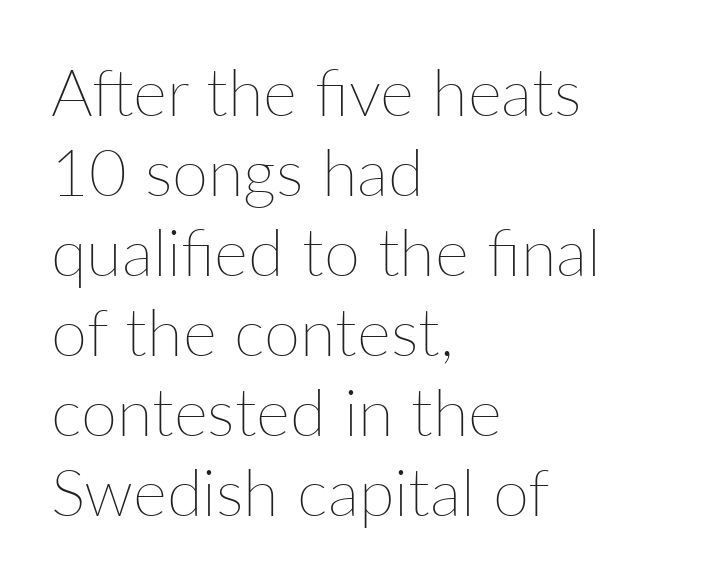
The letters sit at their default tracking, neither squeezed nor spread. Horizontally, the lines are justified to the leading edge only. The face used here is proportionally spaced, like ordinary book or web type. Every stem runs plumb, perpendicular to the baseline.
